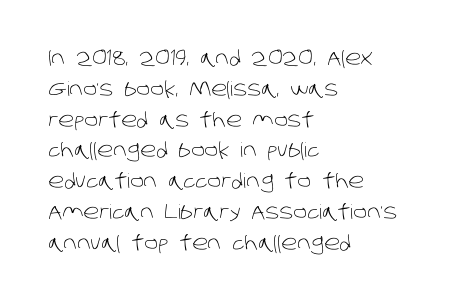
Q: Is the text bold? A: No.
Q: Is the text underlined? A: No.
Q: How is the paragraph aligned? A: Left-aligned.
Q: Is the spacing between letters normal or unusually wide? A: Normal.
Q: Is the spacing between lines tight, normal or loose? A: Normal.
